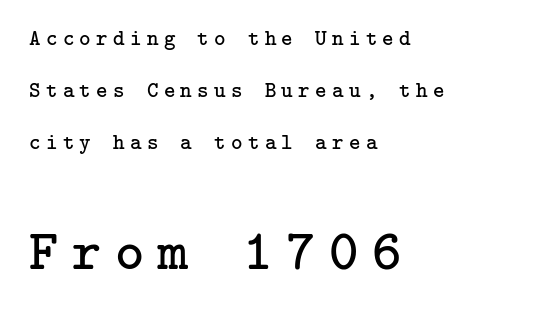
The image shows 56 px regular-weight serif type, upright; set left-aligned, loose line spacing (2.37x), unusually wide letter spacing (+0.24 em), not underlined; the second (bottom) block is 2.55x larger; low stroke contrast and a medium x-height.
